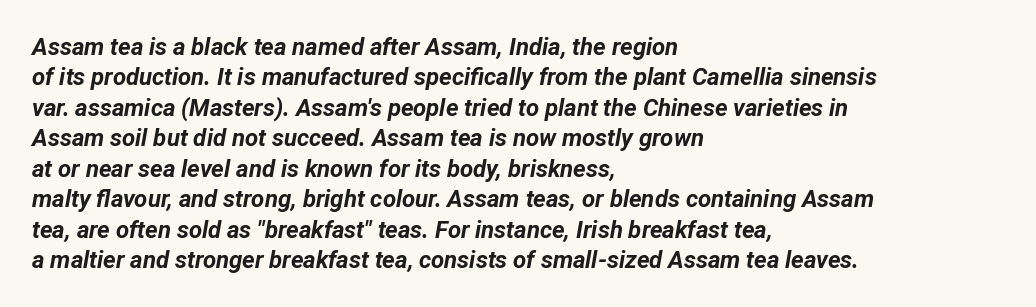
Q: Is the text bold? A: Yes.
Q: Is the text italic (slanted)? A: Yes, it leans right by about 12 degrees.
Q: Is the text underlined? A: No.
Q: How is the paragraph aligned? A: Left-aligned.
Q: Is the spacing between letters normal or unusually wide? A: Normal.
Q: Is the spacing between lines tight, normal or loose? A: Normal.
